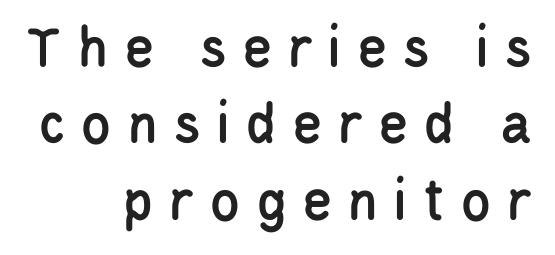
Underline: absent. This sample uses a sans-serif face. Which margin do the lines hug? The right one — the left edge is uneven. This is the regular roman posture of the typeface. Do the characters align in a grid? No, the font is proportional. The face used here is rendered with a markedly widened letterfit.
